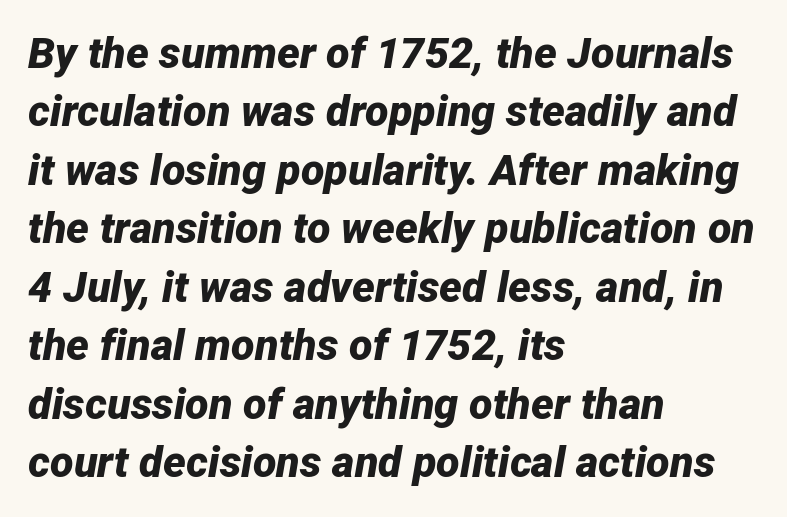
The image shows 43 px bold type, italic (leaning right); set left-aligned, normal line spacing (1.36x), normal letter spacing, not underlined; low stroke contrast and a medium x-height.
